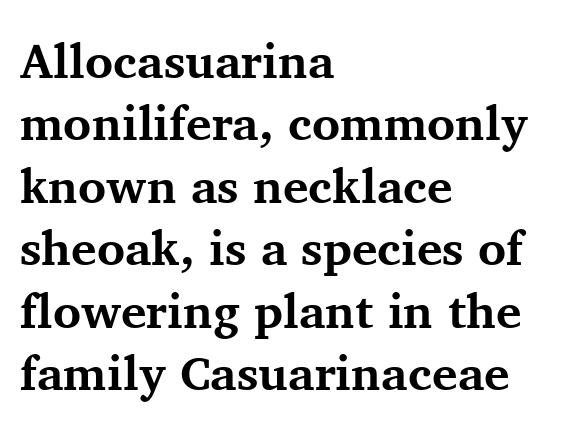
The image shows 48 px bold serif type, upright; set left-aligned, normal line spacing (1.3x), normal letter spacing, not underlined; medium stroke contrast and a medium x-height.
